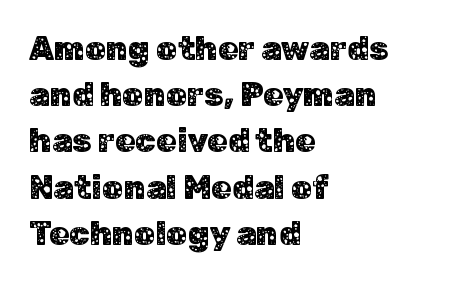
{"serif": "no", "italic": "no", "width": "normal", "stroke_contrast": "low", "x_height": "medium", "monospaced": "no", "underline": "no", "align": "left", "line_spacing": "normal", "line_spacing_ratio": 1.4, "letter_spacing": "normal", "letter_spacing_em": 0.0, "glyph_px": 33}
